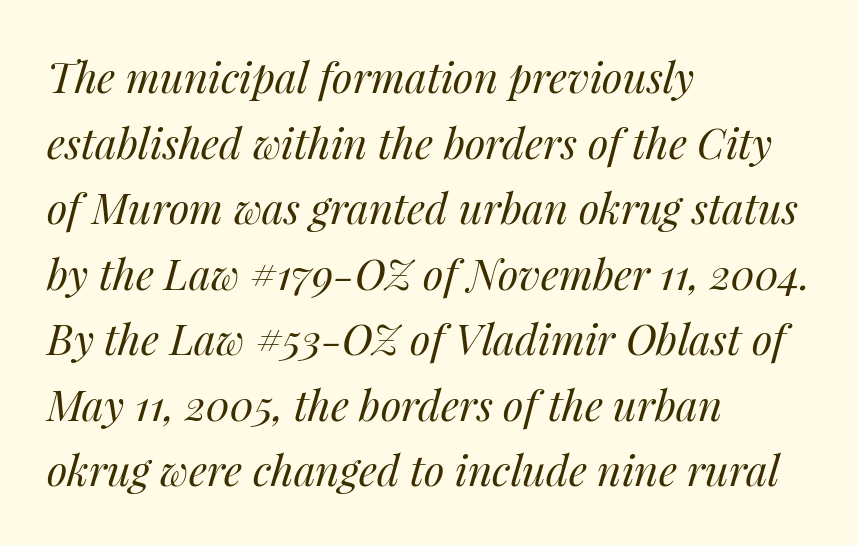
{"italic": "yes", "lean": "right", "slant_degrees": 14, "bold": "no", "weight": "regular", "width": "normal", "stroke_contrast": "medium", "x_height": "medium", "monospaced": "no", "underline": "no", "align": "left", "line_spacing": "normal", "line_spacing_ratio": 1.56, "letter_spacing": "normal", "letter_spacing_em": 0.0, "glyph_px": 42}
